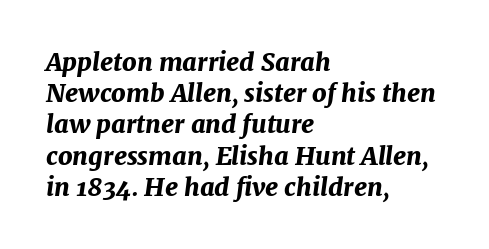
The image shows 25 px bold type, italic (leaning right); set left-aligned, normal line spacing (1.25x), normal letter spacing, not underlined.
